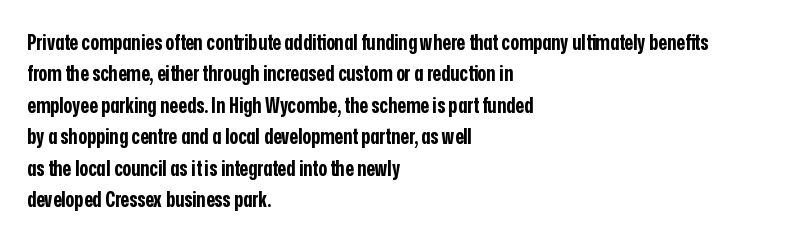
Q: Is the text bold? A: Yes.
Q: Is the text italic (slanted)? A: No, it is upright.
Q: Is the text underlined? A: No.
Q: How is the paragraph aligned? A: Left-aligned.
Q: Is the spacing between letters normal or unusually wide? A: Normal.
Q: Is the spacing between lines tight, normal or loose? A: Normal.
